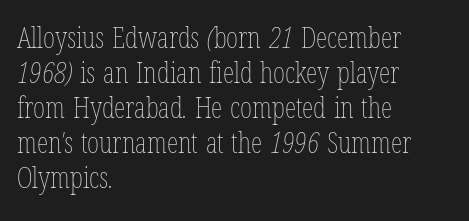
The words here are not underlined. Words appear dense and cohesive because spacing is normal. Horizontally, the lines are justified to the leading edge only. Proportional: the letters do not fall into vertical columns. Stems here are at most as thick as an everyday book face.
